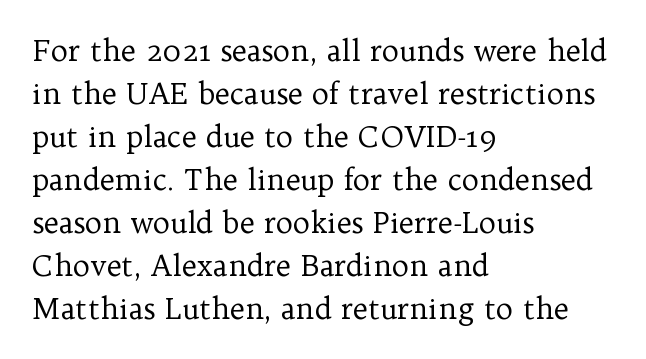
The letterforms sit shoulder to shoulder at normal distance. The passage is arranged the way most books set body copy — flush left. The letters advance in unequal steps, a hallmark of proportional type. Heaviness? Minimal to ordinary, like unemphasized prose. Rendered with straight, roman letterforms.
